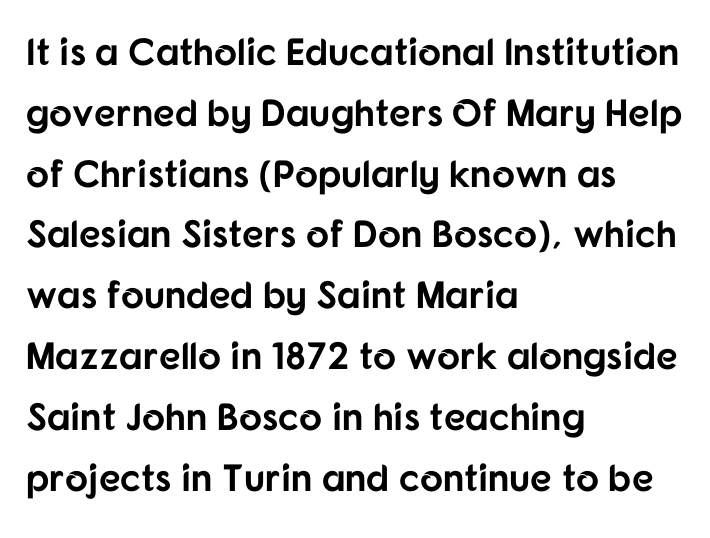
The image shows 38 px bold sans-serif type, upright; set left-aligned, normal line spacing (1.6x), normal letter spacing, not underlined; low stroke contrast and a medium x-height.
